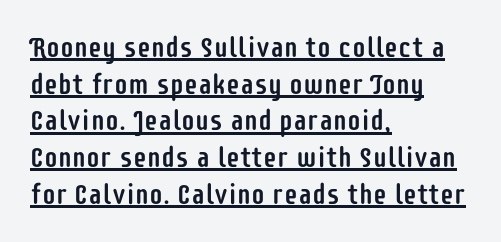
{"serif": "no", "italic": "no", "width": "condensed", "stroke_contrast": "low", "x_height": "large", "monospaced": "no", "underline": "yes", "align": "left", "line_spacing": "normal", "line_spacing_ratio": 1.31, "letter_spacing": "normal", "letter_spacing_em": 0.0, "glyph_px": 28}
